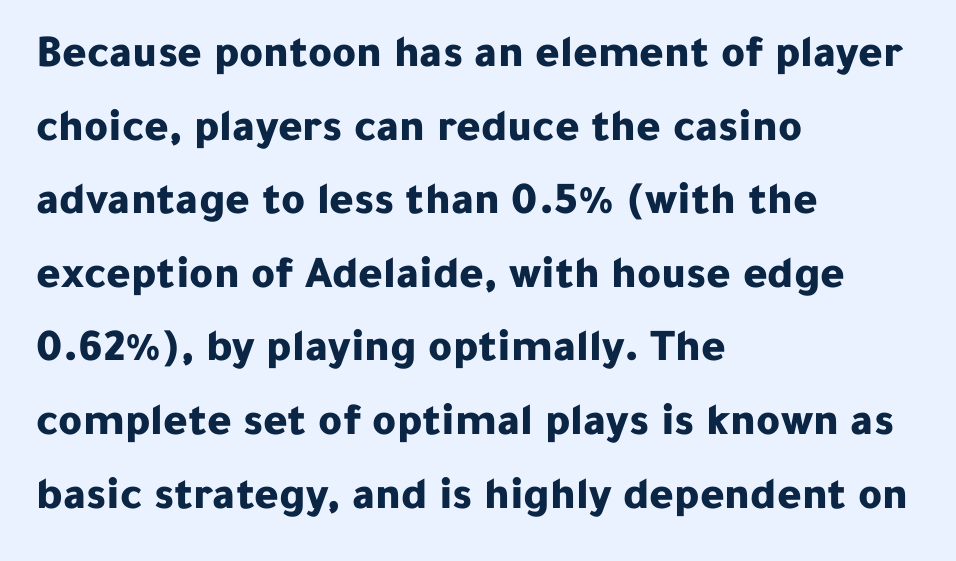
The image shows 46 px bold sans-serif type, upright; set left-aligned, normal line spacing (1.6x), normal letter spacing, not underlined; low stroke contrast and a medium x-height.
